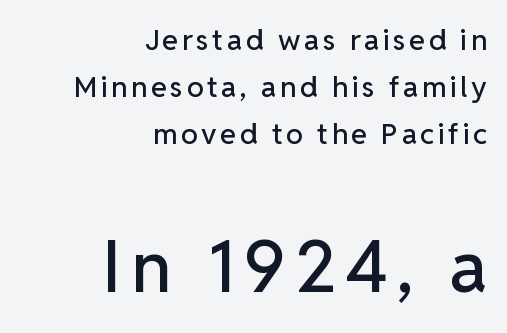
{"serif": "no", "italic": "no", "width": "normal", "stroke_contrast": "low", "x_height": "medium", "monospaced": "no", "underline": "no", "align": "right", "line_spacing": "normal", "line_spacing_ratio": 1.62, "larger_block": "second", "size_ratio": 2.48, "glyph_px": 72}
